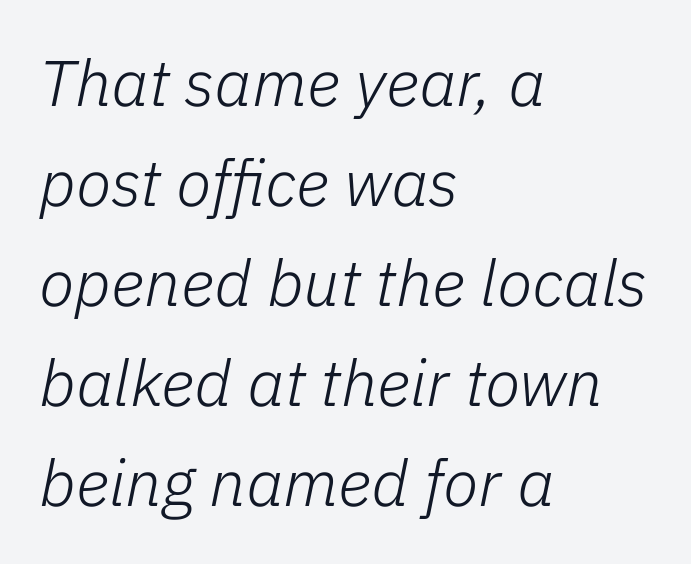
{"italic": "yes", "lean": "right", "slant_degrees": 11, "bold": "no", "weight": "light", "width": "normal", "stroke_contrast": "low", "x_height": "medium", "monospaced": "no", "underline": "no", "align": "left", "line_spacing": "normal", "line_spacing_ratio": 1.54, "letter_spacing": "normal", "letter_spacing_em": 0.0, "glyph_px": 65}
